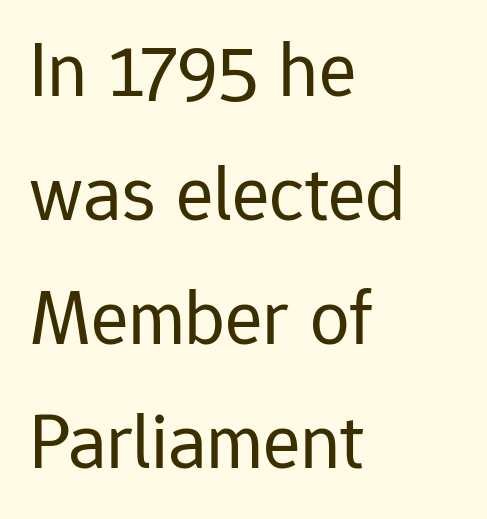
Unmarked baselines from the first word to the last. Between one letter and the next there's only the usual sliver of space. Each letter keeps its own natural width here, so spacing adapts to shape. A roman cut, with each character standing at attention. A typesetter would call this leading conventional body-copy spacing. Which margin do the lines hug? The left one — the right edge is uneven.
